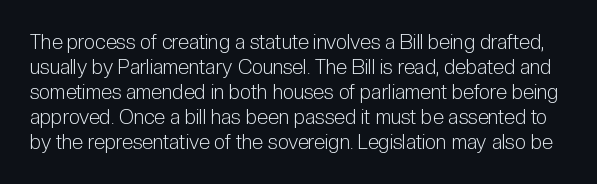
The image shows 20 px text type, upright; set normal line spacing (1.25x), normal letter spacing, not underlined.
